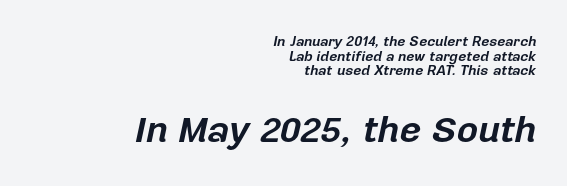
In terms of letterspacing, this is plain default setting. Interline gaps are noticeably narrow in this sample. Think of a printed novel: that variable character pitch is what you see here. Notice how the passage keeps a crisp vertical edge on the right only. The axis of the letterforms is tilted away from vertical. Visually, the bottom section dominates because its glyphs are scaled up.
